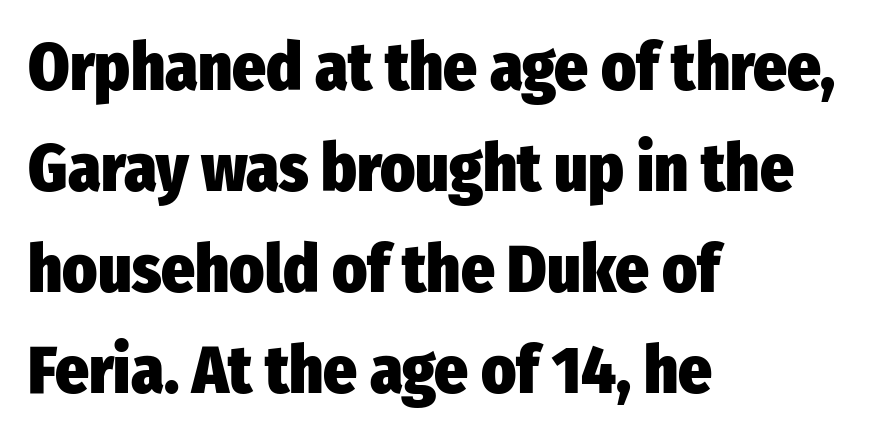
The face used here is proportionally spaced, like ordinary book or web type. The passage shown is typeset with a sans-serif family. Honestly, the row spacing looks completely unremarkable. The foot of each line stays bare and open.
